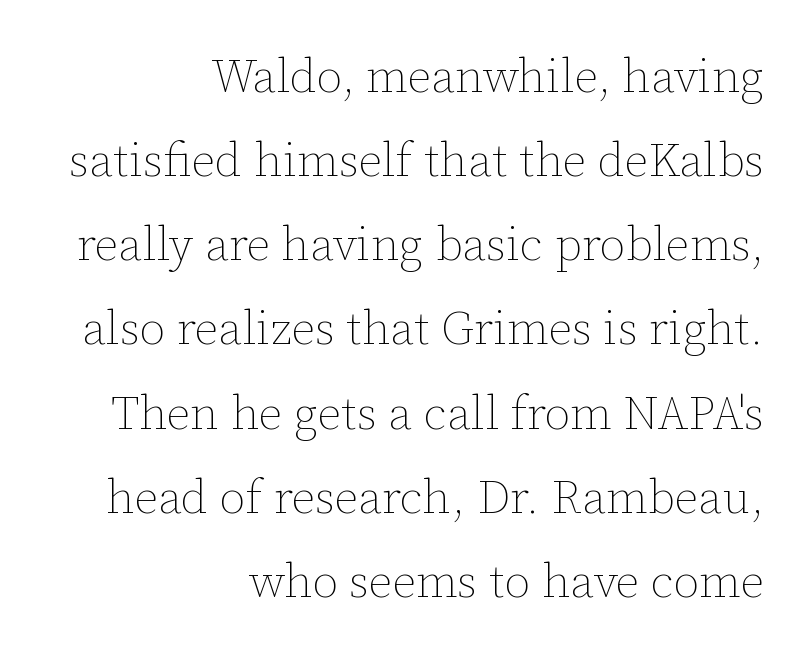
The image shows 47 px thin type, upright; set right-aligned, line spacing 1.79x, normal letter spacing, not underlined; low stroke contrast and a medium x-height.
